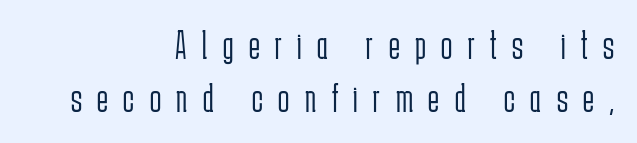
{"serif": "no", "italic": "no", "bold": "no", "weight": "light", "width": "condensed", "stroke_contrast": "low", "x_height": "medium", "monospaced": "no", "underline": "no", "align": "right", "line_spacing": "normal", "line_spacing_ratio": 1.3, "letter_spacing": "wide", "letter_spacing_em": 0.38, "glyph_px": 41}
